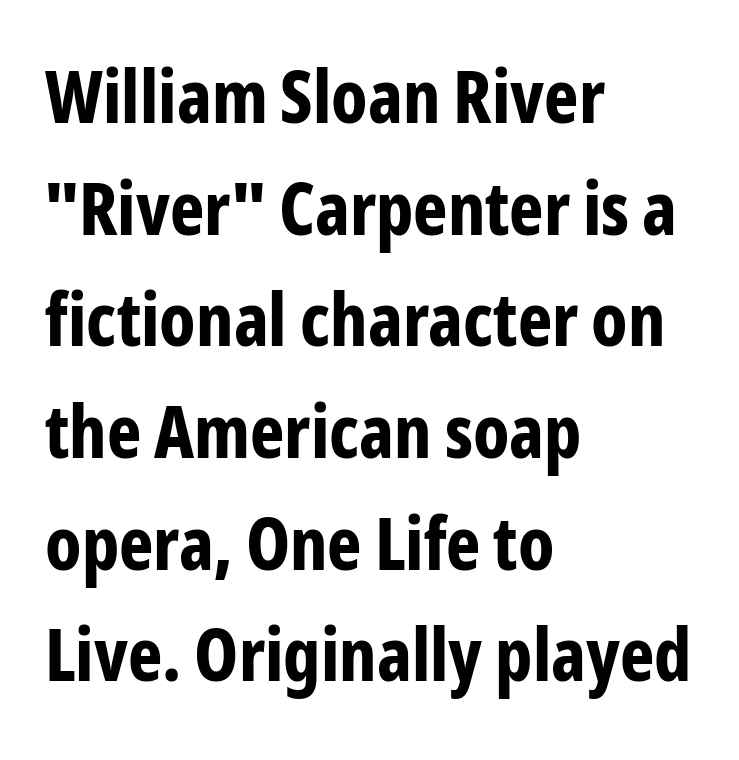
Decoration check: the copy has no underline. The strokes are fattened all the way to bold. The typeface chosen for these lines omits serifs. Regular leading.
